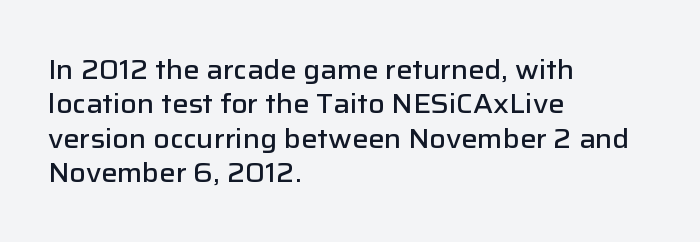
Left-aligned paragraph, ragged on the right. Nope, not italic — everything's standing straight. Strokes here are thickened, but only to semibold level. The leading is moderate, giving the passage an even texture.
